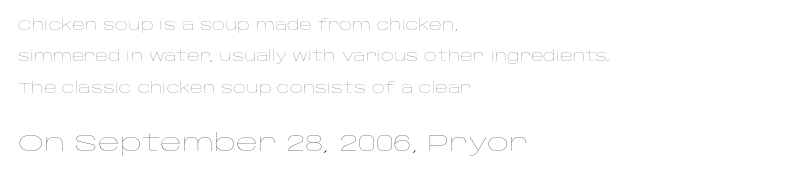
The image shows 24 px text type, upright; set left-aligned, loose line spacing (2.24x), normal letter spacing, not underlined; the second (bottom) block is 1.71x larger.
